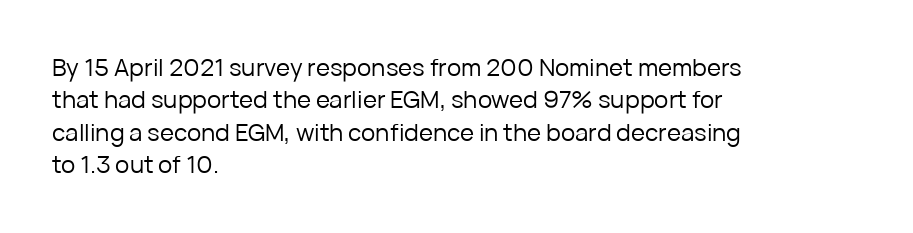
Q: Is the text bold? A: No.
Q: Is the text italic (slanted)? A: No, it is upright.
Q: Is the text underlined? A: No.
Q: How is the paragraph aligned? A: Left-aligned.
Q: Is the spacing between letters normal or unusually wide? A: Normal.
Q: Is the spacing between lines tight, normal or loose? A: Normal.
